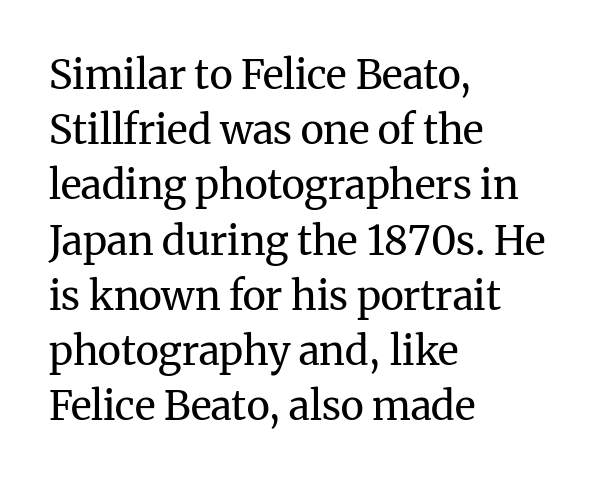
Between one letter and the next there's only the usual sliver of space. Stem width sits at or under what a default text font uses. Spacing verdict: proportional, widths tailored to each character. Is there much room between lines? A standard amount, neither cramped nor airy. A roman cut, with each character standing at attention.
